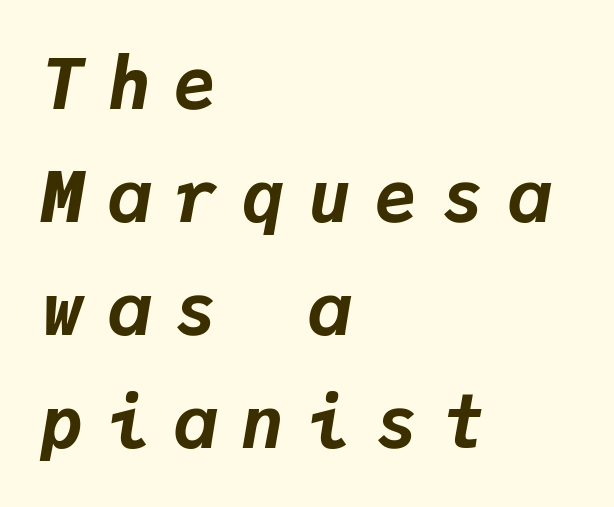
The image shows 71 px bold type, italic (leaning right), monospaced; set left-aligned, normal line spacing (1.59x), unusually wide letter spacing (+0.34 em), not underlined; low stroke contrast and a medium x-height.
